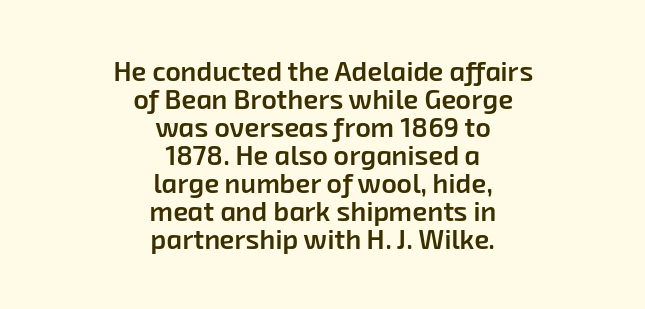
Q: Is the text bold? A: Semi-bold.
Q: Is the text underlined? A: No.
Q: How is the paragraph aligned? A: Centered.
Q: Is the spacing between letters normal or unusually wide? A: Normal.
Q: Is the spacing between lines tight, normal or loose? A: Tight.
